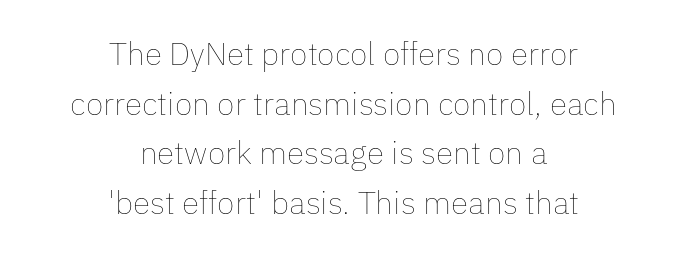
Q: Is the text bold? A: No.
Q: Is the text italic (slanted)? A: No, it is upright.
Q: Is the text underlined? A: No.
Q: How is the paragraph aligned? A: Centered.
Q: Is the spacing between letters normal or unusually wide? A: Normal.
Q: Is the spacing between lines tight, normal or loose? A: Normal.
Q: Width (condensed, normal, or wide)? A: Normal.
Q: Stroke contrast? A: Low.
Q: x-height? A: Medium.
Q: Monospaced? A: No.
